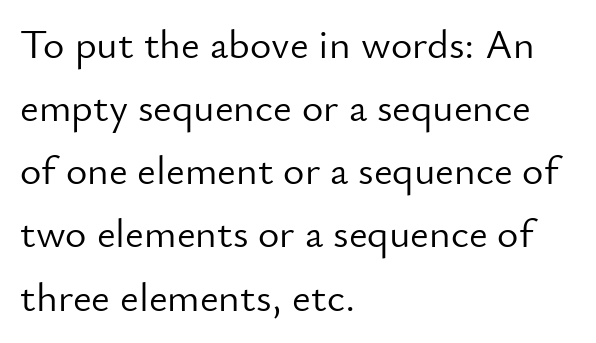
In terms of posture, this sample is upright. Font category for this specimen: sans-serif. Vertical stems look standard width or narrower in stroke. The space directly below the letters is spotless.
